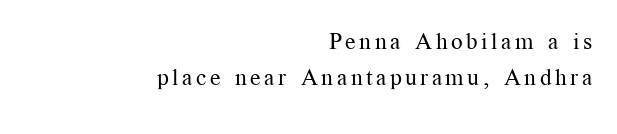
The string is rendered with underlining switched off. Caption: multi-line text, flush right, ragged left. The weight would be labelled regular, book, light, or lighter still. When letters stand straight like this, we call the style roman or upright. Successive baselines arrive at the customary interval.
